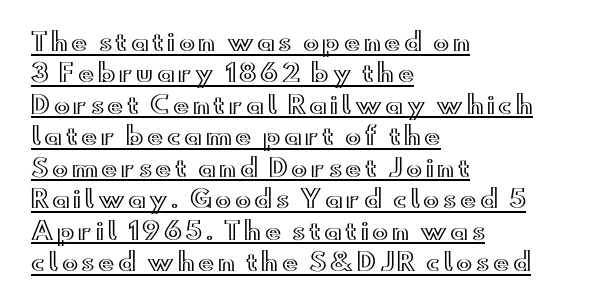
{"italic": "no", "underline": "yes", "align": "left", "line_spacing": "normal", "line_spacing_ratio": 1.31, "glyph_px": 24}
